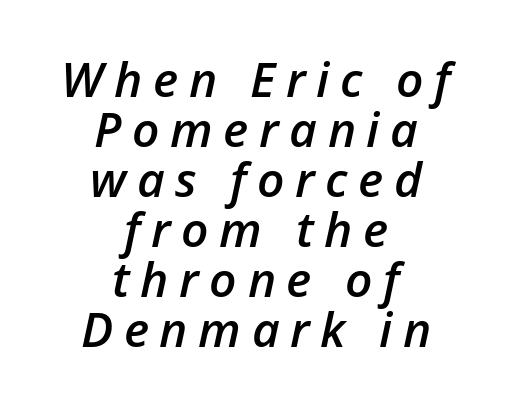
{"italic": "yes", "lean": "right", "slant_degrees": 12, "bold": "semi", "weight": "semibold", "width": "normal", "stroke_contrast": "low", "x_height": "medium", "monospaced": "no", "underline": "no", "align": "center", "line_spacing": "tight", "line_spacing_ratio": 1.04, "letter_spacing": "wide", "letter_spacing_em": 0.22, "glyph_px": 48}
